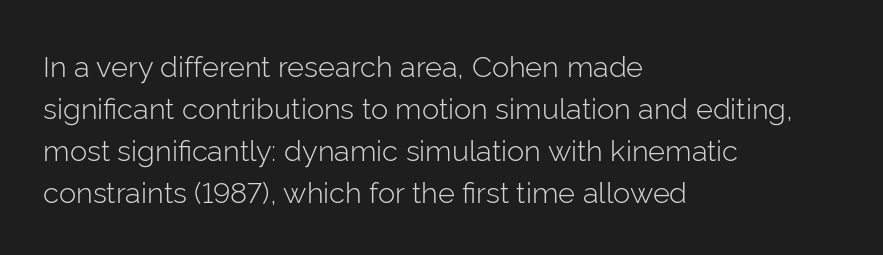
The image shows 29 px light sans-serif type, upright; set left-aligned, normal line spacing (1.45x), normal letter spacing, not underlined; low stroke contrast and a medium x-height.
